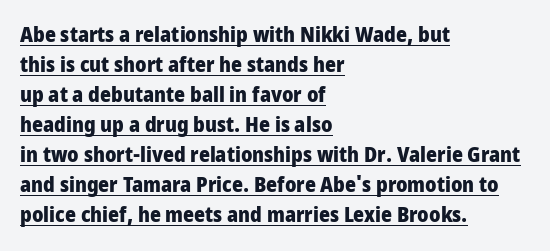
{"italic": "no", "bold": "yes", "underline": "yes", "align": "left", "line_spacing": "normal", "line_spacing_ratio": 1.43, "letter_spacing": "normal", "letter_spacing_em": 0.0, "glyph_px": 21}
